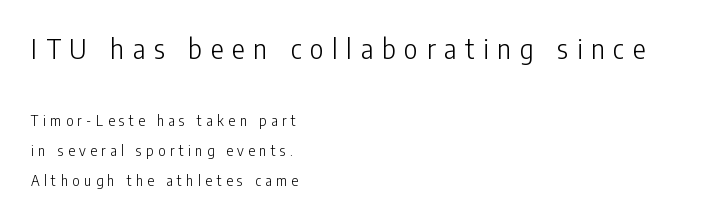
The image shows 27 px text type, upright; set left-aligned, loose line spacing (2.15x), unusually wide letter spacing (+0.32 em), not underlined; the first (top) block is 1.93x larger.
